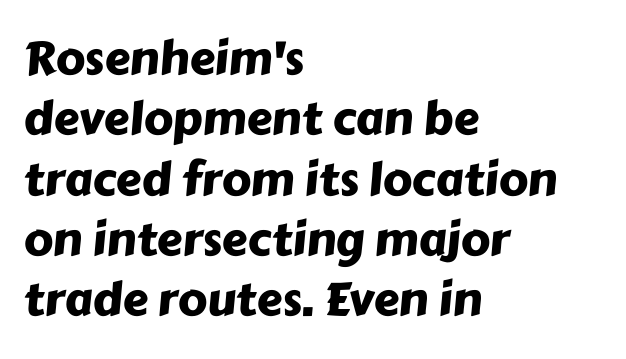
The image shows 46 px sans-serif type; set left-aligned, normal line spacing (1.31x), normal letter spacing, not underlined; low stroke contrast and a medium x-height.
